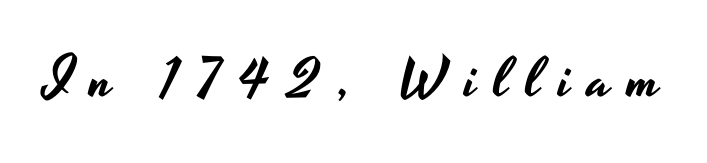
{"serif": "no", "width": "wide", "stroke_contrast": "low", "x_height": "small", "monospaced": "no", "underline": "no", "letter_spacing": "wide", "letter_spacing_em": 0.31, "glyph_px": 56}
